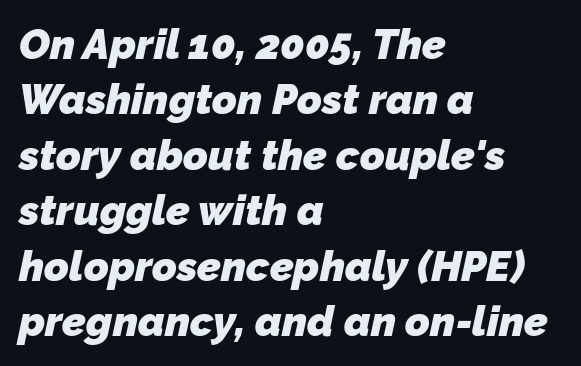
The image shows 42 px heavy sans-serif type; set left-aligned, normal line spacing (1.32x), normal letter spacing, not underlined; low stroke contrast and a medium x-height.
